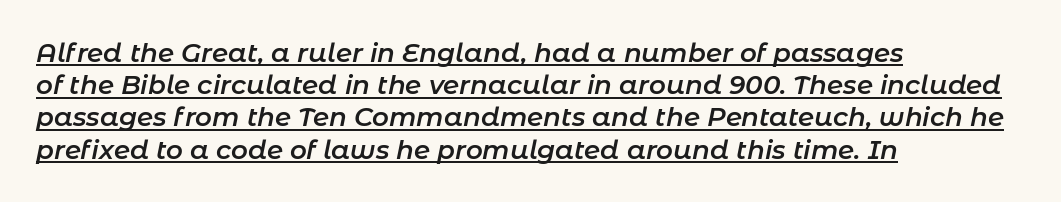
The image shows 26 px text type, italic (leaning right); set left-aligned, line spacing 1.24x, normal letter spacing, underlined.
